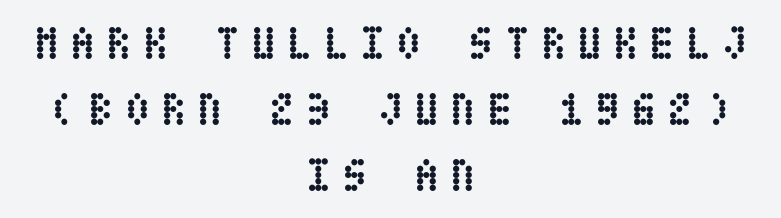
Heavy, bold letterforms. Teacher's note: observe the equal gaps on both sides — that is centered alignment. Regarding leading, the lines here are spaced in the standard way. Ascenders rise straight up at ninety degrees. The strip under each line holds only bare page.
